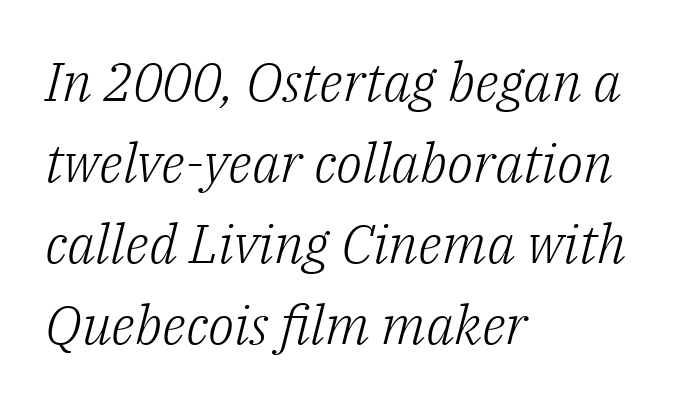
{"serif": "yes", "italic": "yes", "lean": "right", "slant_degrees": 14, "bold": "no", "weight": "light", "width": "normal", "stroke_contrast": "low", "x_height": "medium", "monospaced": "no", "underline": "no", "align": "left", "line_spacing": "normal", "line_spacing_ratio": 1.5, "letter_spacing": "normal", "letter_spacing_em": 0.0, "glyph_px": 54}
